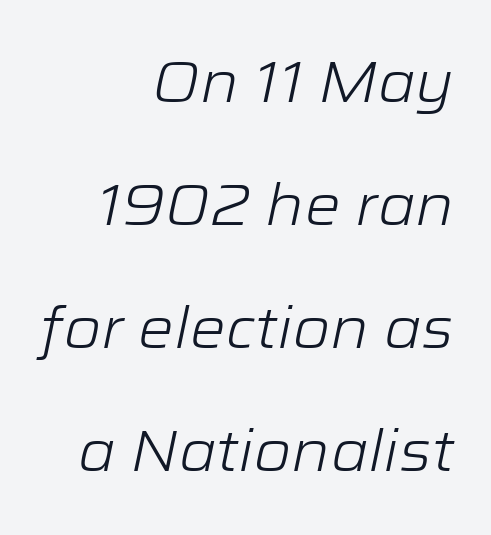
The image shows 57 px light, wide type, italic (leaning right); set right-aligned, loose line spacing (2.16x), normal letter spacing, not underlined; low stroke contrast and a medium x-height.
